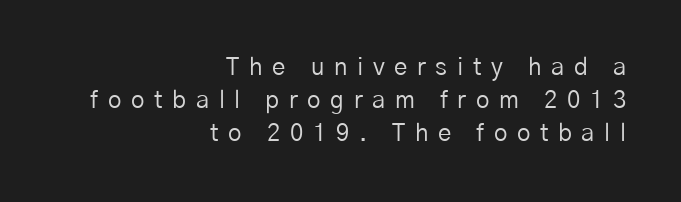
{"italic": "no", "bold": "no", "underline": "no", "align": "right", "line_spacing": "normal", "line_spacing_ratio": 1.38, "letter_spacing": "wide", "letter_spacing_em": 0.4, "glyph_px": 24}
